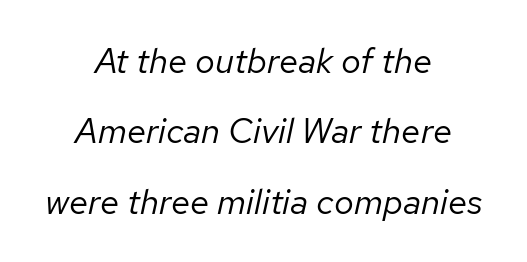
Observe the lean: these are italic letterforms. The strip under each line holds only bare page. A great deal of white space separates one row of letters from the next. The typeface has the unassuming heft of standard copy or less. Words appear dense and cohesive because spacing is normal. These lines are rendered in a variable-pitch font.
